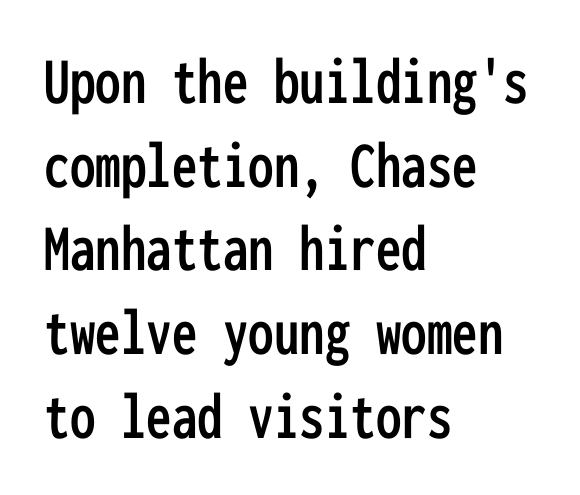
The image shows 68 px condensed sans-serif type, upright, monospaced; set left-aligned, line spacing 1.23x, normal letter spacing, not underlined; low stroke contrast and a medium x-height.
